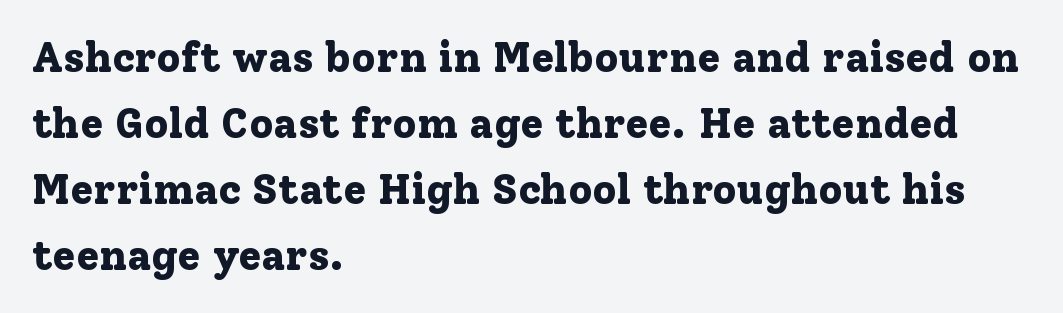
The image shows 42 px bold serif type, upright; set left-aligned, normal line spacing (1.57x), normal letter spacing, not underlined; low stroke contrast and a medium x-height.
